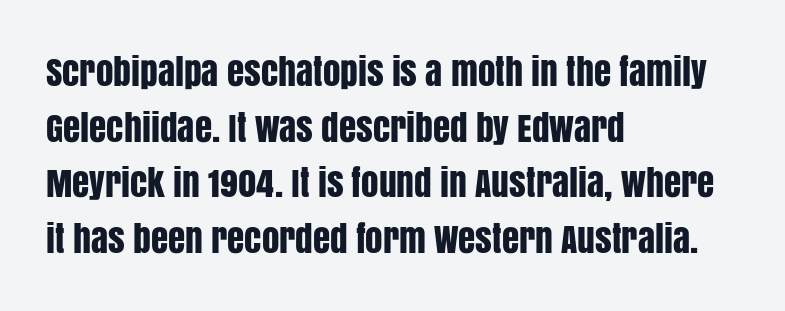
{"serif": "no", "italic": "no", "width": "condensed", "stroke_contrast": "low", "x_height": "large", "monospaced": "no", "underline": "no", "align": "left", "line_spacing": "normal", "line_spacing_ratio": 1.59, "letter_spacing": "normal", "letter_spacing_em": 0.0, "glyph_px": 35}
